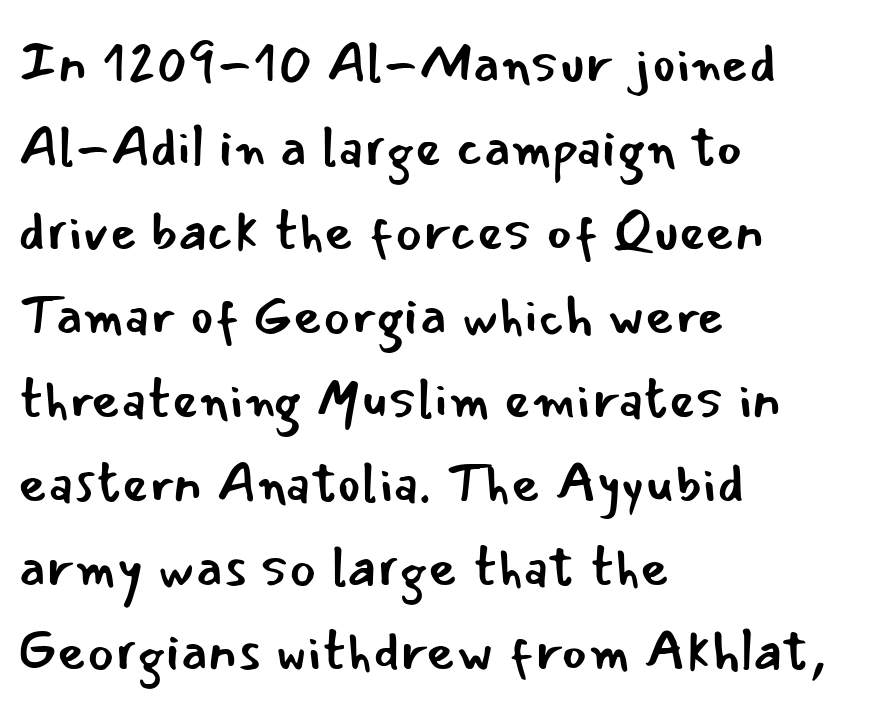
The image shows 56 px regular-weight sans-serif type, upright; set left-aligned, normal line spacing (1.5x), normal letter spacing, not underlined; low stroke contrast and a small x-height.
